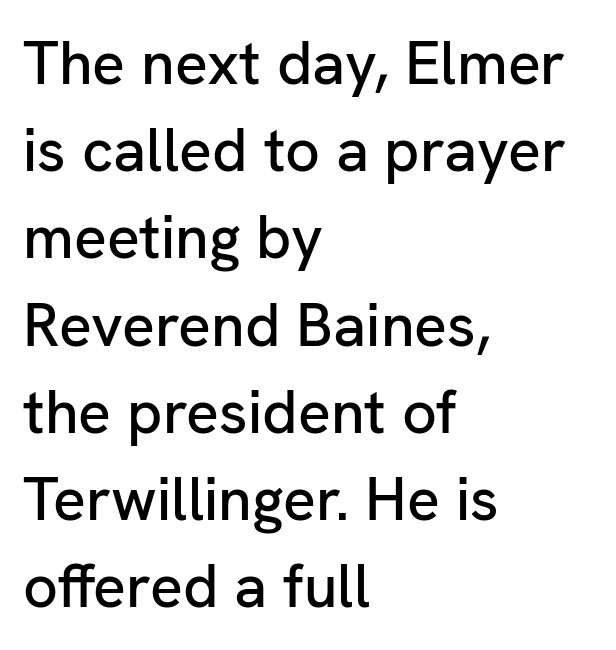
{"serif": "no", "italic": "no", "width": "normal", "stroke_contrast": "low", "x_height": "medium", "monospaced": "no", "underline": "no", "align": "left", "line_spacing": "normal", "line_spacing_ratio": 1.43, "letter_spacing": "normal", "letter_spacing_em": 0.0, "glyph_px": 61}
